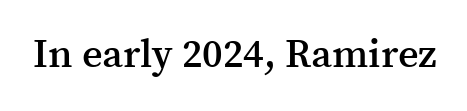
Honestly, the letter spacing is just normal — you wouldn't notice it. Think of a printed novel: that variable character pitch is what you see here. Is the type bold? Partly — it's a semibold, heavier than regular but not fully bold. Letterform terminals end in serifs throughout the passage. Descenders are the only things crossing below the line.
